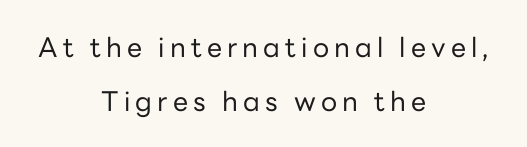
The image shows 27 px text type, upright; set centered, loose line spacing (1.99x), not underlined.
